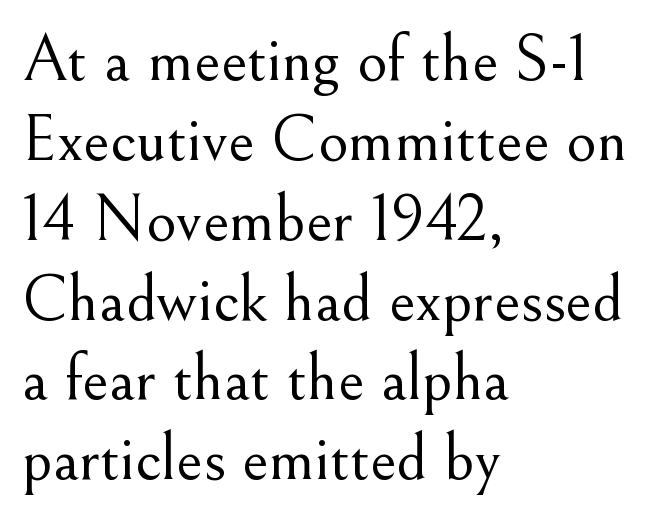
{"serif": "yes", "italic": "no", "bold": "no", "weight": "light", "width": "normal", "stroke_contrast": "medium", "x_height": "small", "monospaced": "no", "underline": "no", "align": "left", "line_spacing_ratio": 1.21, "letter_spacing": "normal", "letter_spacing_em": 0.0, "glyph_px": 66}
